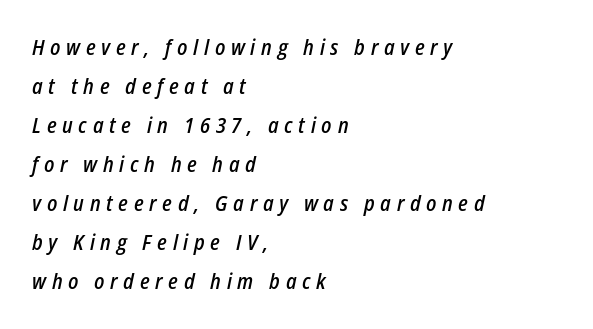
{"italic": "yes", "lean": "right", "slant_degrees": 12, "bold": "semi", "underline": "no", "align": "left", "line_spacing_ratio": 1.86, "letter_spacing": "wide", "letter_spacing_em": 0.27, "glyph_px": 21}
